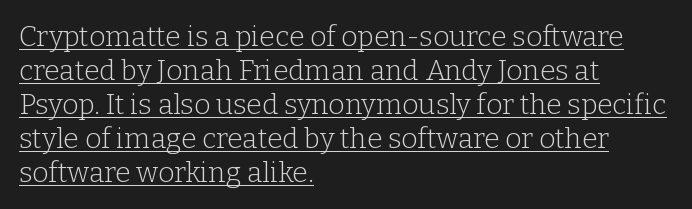
If you drew a ruler down the left edge, every line would touch it. These characters rest on top of a visible drawn line. The weight would be labelled regular, book, light, or lighter still. The lettering stays uniformly vertical, giving the passage a roman look.
